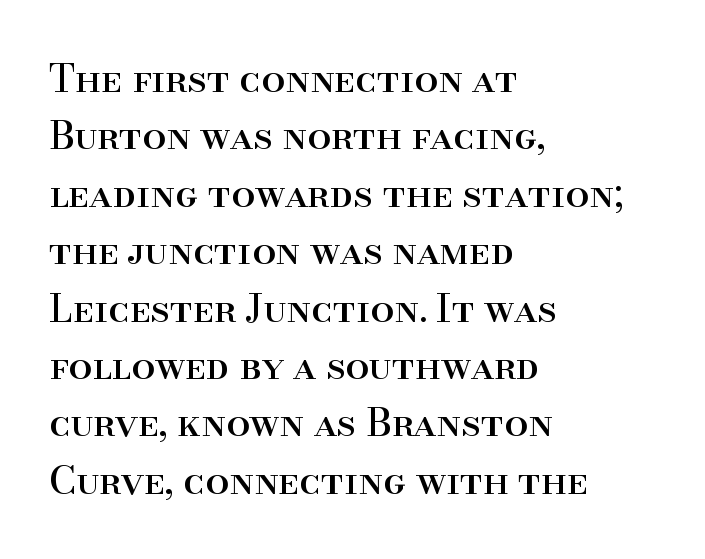
The image shows 38 px serif type, upright; set left-aligned, normal line spacing (1.51x), normal letter spacing, not underlined; high stroke contrast and a small x-height.
